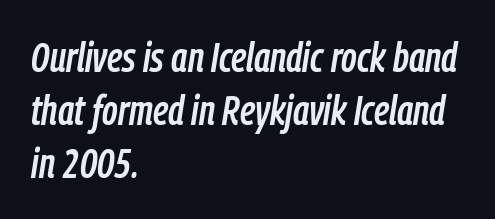
Lines of text with bare space underneath. Line beginnings align vertically; line endings do not. Designer's note — italics engaged. A normal amount of white space separates one row of letters from the next.
